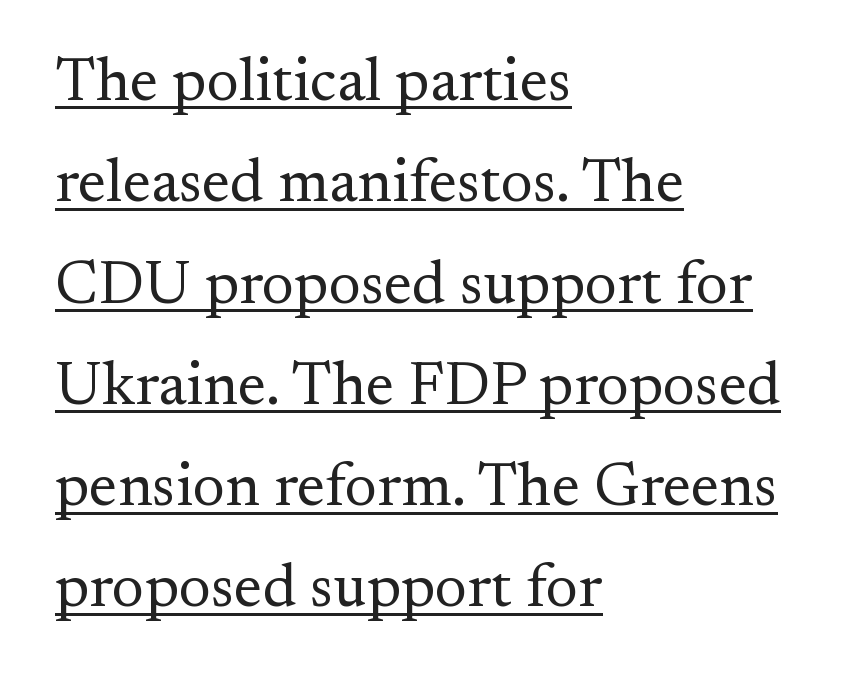
{"serif": "yes", "italic": "no", "bold": "no", "weight": "regular", "width": "normal", "stroke_contrast": "medium", "x_height": "small", "monospaced": "no", "underline": "yes", "align": "left", "line_spacing": "normal", "line_spacing_ratio": 1.66, "letter_spacing": "normal", "letter_spacing_em": 0.0, "glyph_px": 61}
